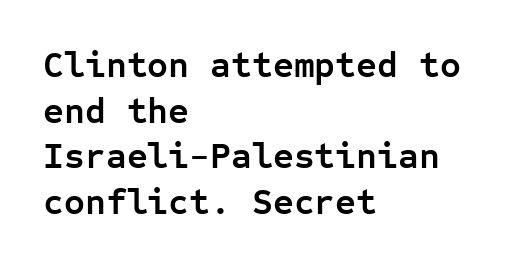
{"serif": "no", "italic": "no", "bold": "yes", "weight": "semibold", "width": "normal", "stroke_contrast": "low", "x_height": "medium", "monospaced": "yes", "underline": "no", "align": "left", "line_spacing": "normal", "line_spacing_ratio": 1.27, "letter_spacing": "normal", "letter_spacing_em": 0.0, "glyph_px": 36}
